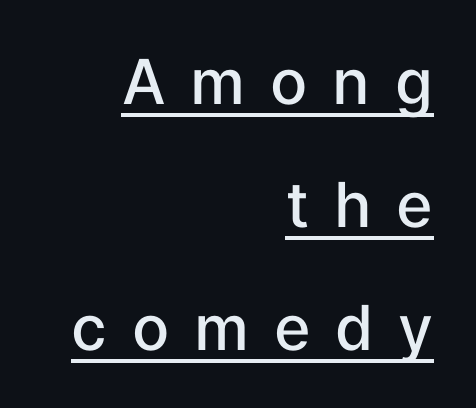
This sample uses expanded letter spacing, leaving extra air between glyphs. Quick note: interline space is abundant. Serif or sans? Sans — the stroke terminals are bare. Leftover space on each line is placed entirely before the opening word. Character widths vary here, with narrow letters taking less room than wide ones. Every letter is mildly thick-stroked: semibold rather than bold.
